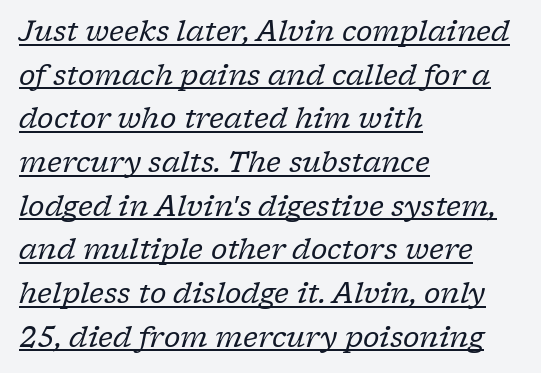
The passage shown leans; its letterforms are oblique. Do the characters align in a grid? No, the font is proportional. The leading is moderate, giving the passage an even texture. What stands out about the letter spacing? Nothing — it is the standard amount. The font family rendered here belongs to the serif group. What decoration does the sample have? An underline.
